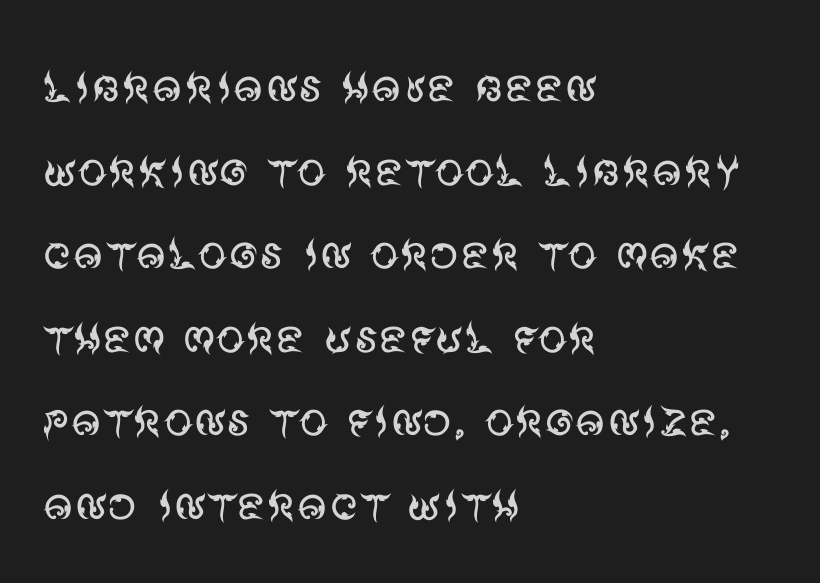
{"serif": "no", "italic": "no", "bold": "no", "weight": "regular", "width": "normal", "stroke_contrast": "medium", "x_height": "large", "monospaced": "no", "underline": "no", "align": "left", "line_spacing": "normal", "line_spacing_ratio": 1.44, "letter_spacing": "normal", "letter_spacing_em": 0.0, "glyph_px": 58}
